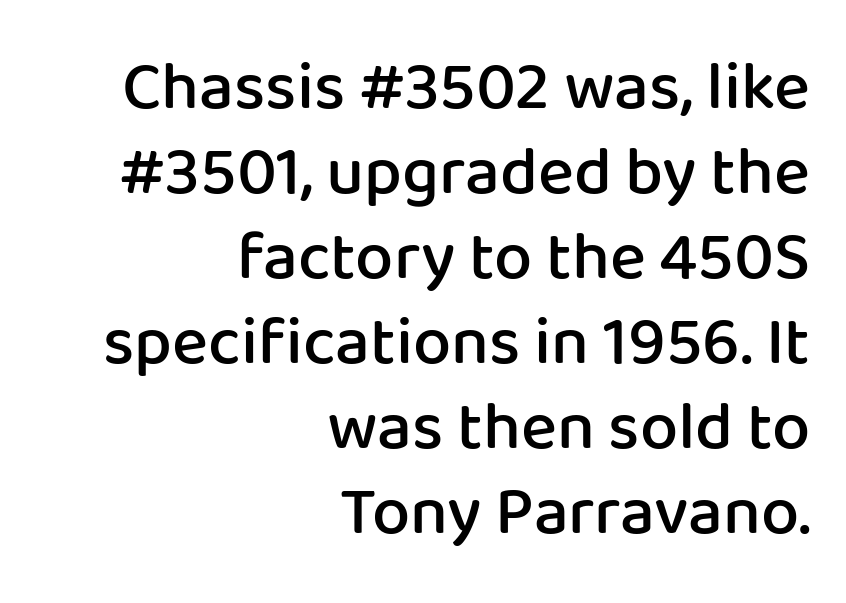
Q: Is the text bold? A: Semi-bold.
Q: Is the text italic (slanted)? A: No, it is upright.
Q: Is the typeface a serif or a sans-serif typeface? A: Sans-serif.
Q: Is the text underlined? A: No.
Q: How is the paragraph aligned? A: Right-aligned.
Q: Is the spacing between letters normal or unusually wide? A: Normal.
Q: Is the spacing between lines tight, normal or loose? A: Normal.
Q: Width (condensed, normal, or wide)? A: Normal.
Q: Stroke contrast? A: Low.
Q: x-height? A: Medium.
Q: Monospaced? A: No.
